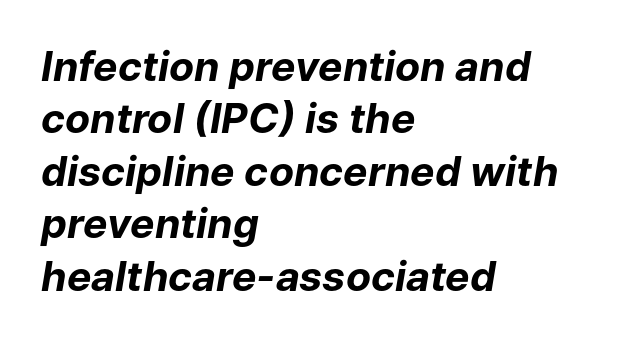
{"italic": "yes", "lean": "right", "slant_degrees": 9, "bold": "yes", "weight": "bold", "width": "normal", "stroke_contrast": "low", "x_height": "medium", "monospaced": "no", "underline": "no", "align": "left", "line_spacing": "normal", "line_spacing_ratio": 1.28, "letter_spacing": "normal", "letter_spacing_em": 0.0, "glyph_px": 41}
